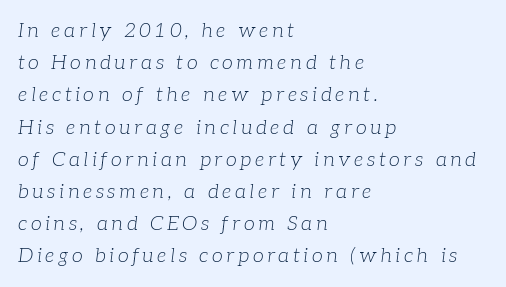
The area under the type is left untouched. Every character sits at an angle, as italics do. Where is the straight margin? On the left. The strokes are not fattened; the text isn't bold. The block of text has a typical density, with ordinary space between rows.
